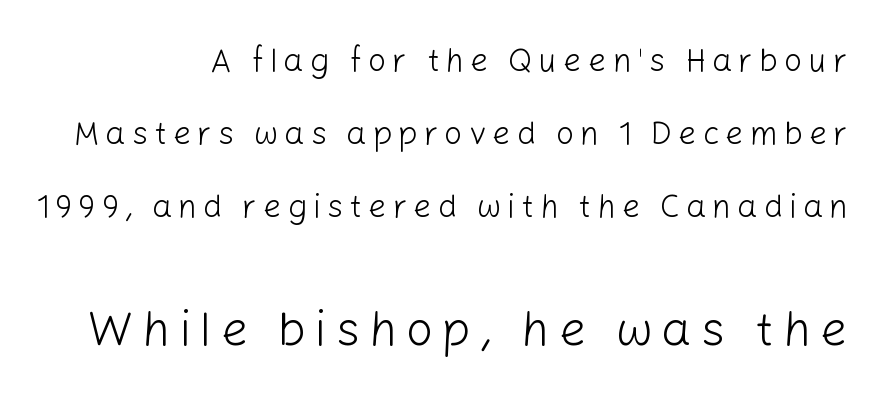
Do the characters align in a grid? No, the font is proportional. Unlike a traditional serif, this face leaves its strokes unadorned. Does the lettering tilt? It doesn't — this is upright. The cut favours lightness, reaching ordinary text weight at its darkest. The area under the type is left untouched. Leading: increased.
